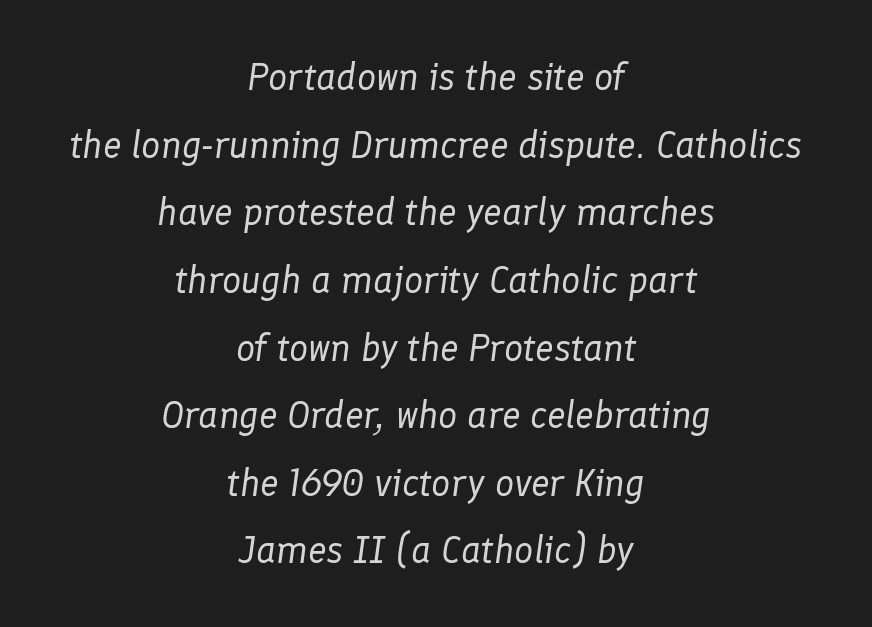
The image shows 38 px regular-weight type, italic (leaning right); set centered, line spacing 1.78x, normal letter spacing, not underlined; low stroke contrast and a medium x-height.
